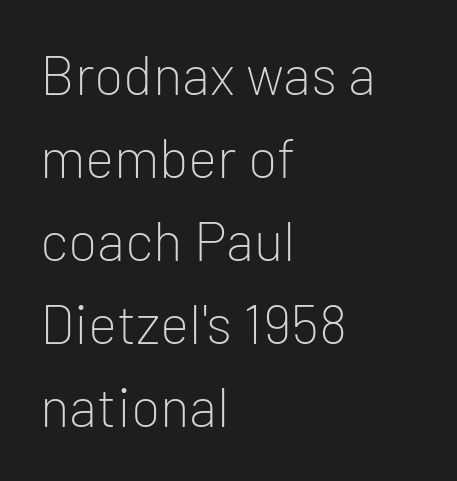
{"serif": "no", "italic": "no", "bold": "no", "weight": "light", "width": "normal", "stroke_contrast": "low", "x_height": "medium", "monospaced": "no", "underline": "no", "align": "left", "line_spacing": "normal", "line_spacing_ratio": 1.51, "letter_spacing": "normal", "letter_spacing_em": 0.0, "glyph_px": 55}
